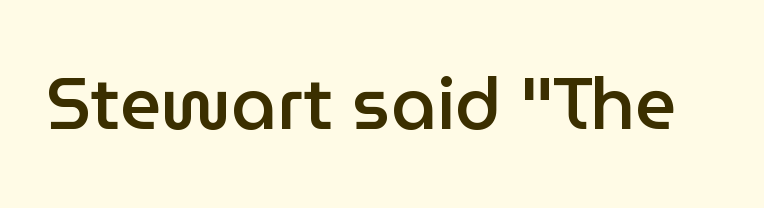
The image shows 72 px semibold sans-serif type, upright; set normal letter spacing, not underlined; low stroke contrast and a medium x-height.
